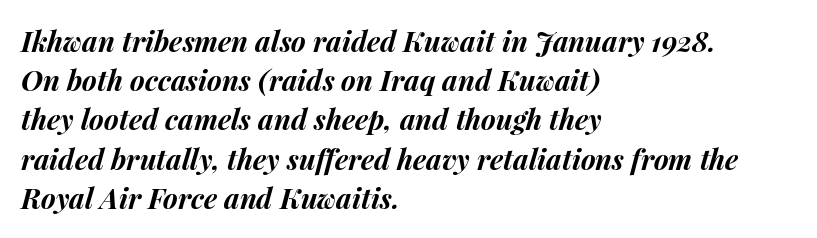
The image shows 28 px bold type, italic (leaning right); set left-aligned, normal line spacing (1.4x), normal letter spacing, not underlined; medium stroke contrast and a medium x-height.
